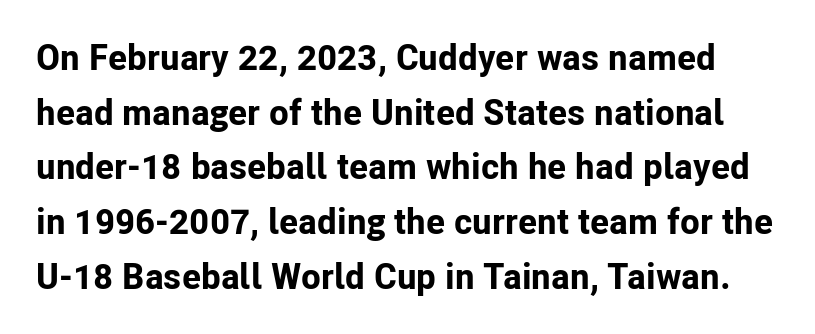
The image shows 36 px bold sans-serif type, upright; set normal line spacing (1.52x), normal letter spacing, not underlined; low stroke contrast and a medium x-height.
